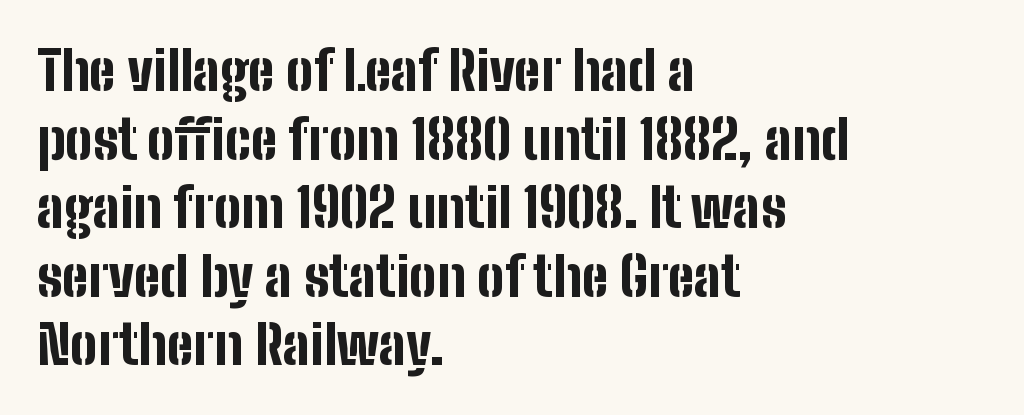
Designer's note — italics off, roman on. This is sans-serif lettering, the kind often seen on screens and signage. Look at the tracking — it's just the regular setting, nothing added. The paragraph shown leans on its left margin. Lines of text with bare space underneath.
